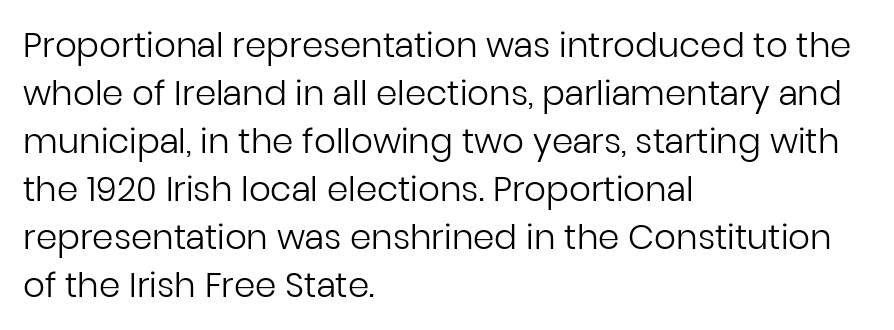
Q: Is the text bold? A: No.
Q: Is the text italic (slanted)? A: No, it is upright.
Q: Is the typeface a serif or a sans-serif typeface? A: Sans-serif.
Q: Is the text underlined? A: No.
Q: How is the paragraph aligned? A: Left-aligned.
Q: Is the spacing between letters normal or unusually wide? A: Normal.
Q: Is the spacing between lines tight, normal or loose? A: Normal.
Q: Width (condensed, normal, or wide)? A: Normal.
Q: Stroke contrast? A: Low.
Q: x-height? A: Medium.
Q: Monospaced? A: No.
